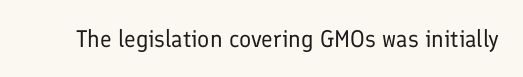
{"italic": "no", "bold": "no", "underline": "no", "letter_spacing": "normal", "letter_spacing_em": 0.0, "glyph_px": 24}
